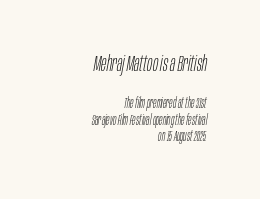
Glance below the letters and you will spot only blank space. The passage shown begins with its larger block and ends with its smaller one. Would a proofreader flag this as italicized? Yes. The rendering keeps characters at their native spacing.
